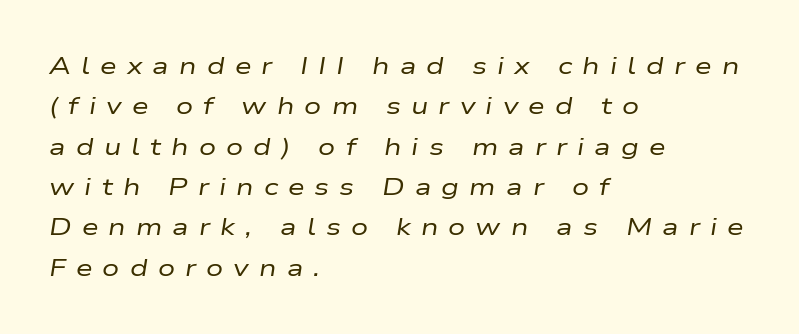
Q: Is the text bold? A: No.
Q: Is the text italic (slanted)? A: Yes, it leans right by about 9 degrees.
Q: Is the text underlined? A: No.
Q: How is the paragraph aligned? A: Left-aligned.
Q: Is the spacing between letters normal or unusually wide? A: Unusually wide.
Q: Is the spacing between lines tight, normal or loose? A: Normal.
